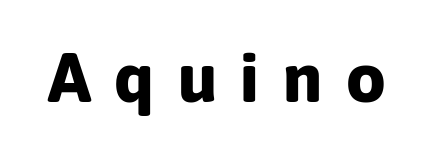
Q: Is the text bold? A: Yes.
Q: Is the text italic (slanted)? A: No, it is upright.
Q: Is the typeface a serif or a sans-serif typeface? A: Sans-serif.
Q: Is the text underlined? A: No.
Q: Is the spacing between letters normal or unusually wide? A: Unusually wide.
Q: Width (condensed, normal, or wide)? A: Normal.
Q: Stroke contrast? A: Low.
Q: x-height? A: Medium.
Q: Monospaced? A: No.
